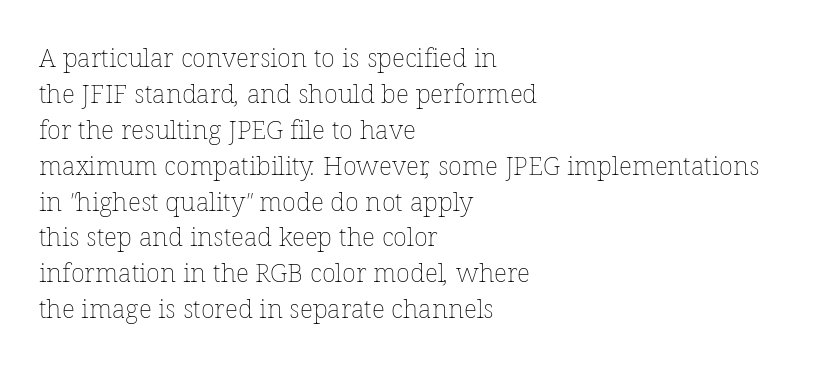
Vertical stems look standard width or narrower in stroke. Leading: standard. Each row of text sits above clean, open space. Does the copy run flush right? No — it runs flush left. Nobody touched the tracking dial on this one.
